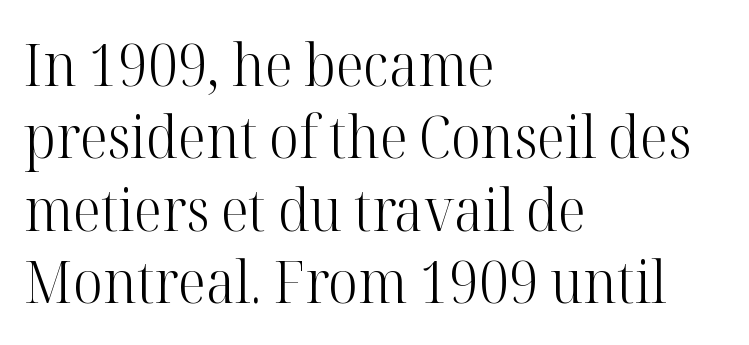
Q: Is the text bold? A: No.
Q: Is the text italic (slanted)? A: No, it is upright.
Q: Is the typeface a serif or a sans-serif typeface? A: Serif.
Q: Is the text underlined? A: No.
Q: How is the paragraph aligned? A: Left-aligned.
Q: Is the spacing between letters normal or unusually wide? A: Normal.
Q: Is the spacing between lines tight, normal or loose? A: Normal.
Q: Width (condensed, normal, or wide)? A: Normal.
Q: Stroke contrast? A: High.
Q: x-height? A: Medium.
Q: Monospaced? A: No.
